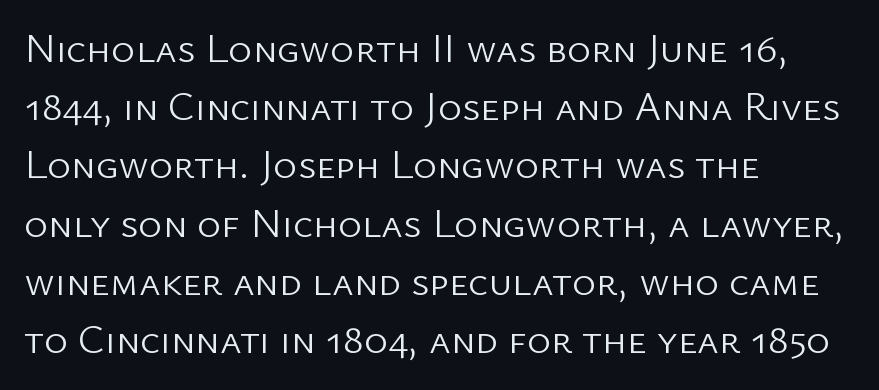
Q: Is the text bold? A: No.
Q: Is the text italic (slanted)? A: No, it is upright.
Q: Is the typeface a serif or a sans-serif typeface? A: Sans-serif.
Q: Is the text underlined? A: No.
Q: How is the paragraph aligned? A: Left-aligned.
Q: Is the spacing between letters normal or unusually wide? A: Normal.
Q: Is the spacing between lines tight, normal or loose? A: Normal.
Q: Width (condensed, normal, or wide)? A: Normal.
Q: Stroke contrast? A: Low.
Q: x-height? A: Medium.
Q: Monospaced? A: No.
